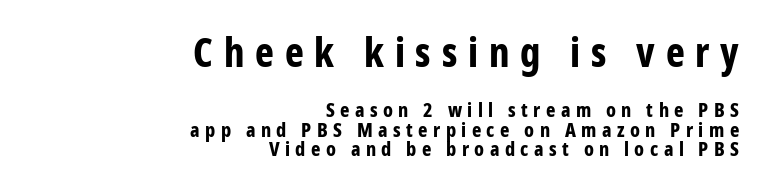
{"serif": "no", "italic": "no", "bold": "yes", "weight": "bold", "width": "condensed", "stroke_contrast": "low", "x_height": "medium", "monospaced": "no", "underline": "no", "align": "right", "line_spacing": "tight", "line_spacing_ratio": 0.98, "letter_spacing": "wide", "letter_spacing_em": 0.27, "larger_block": "first", "size_ratio": 2.0, "glyph_px": 40}
